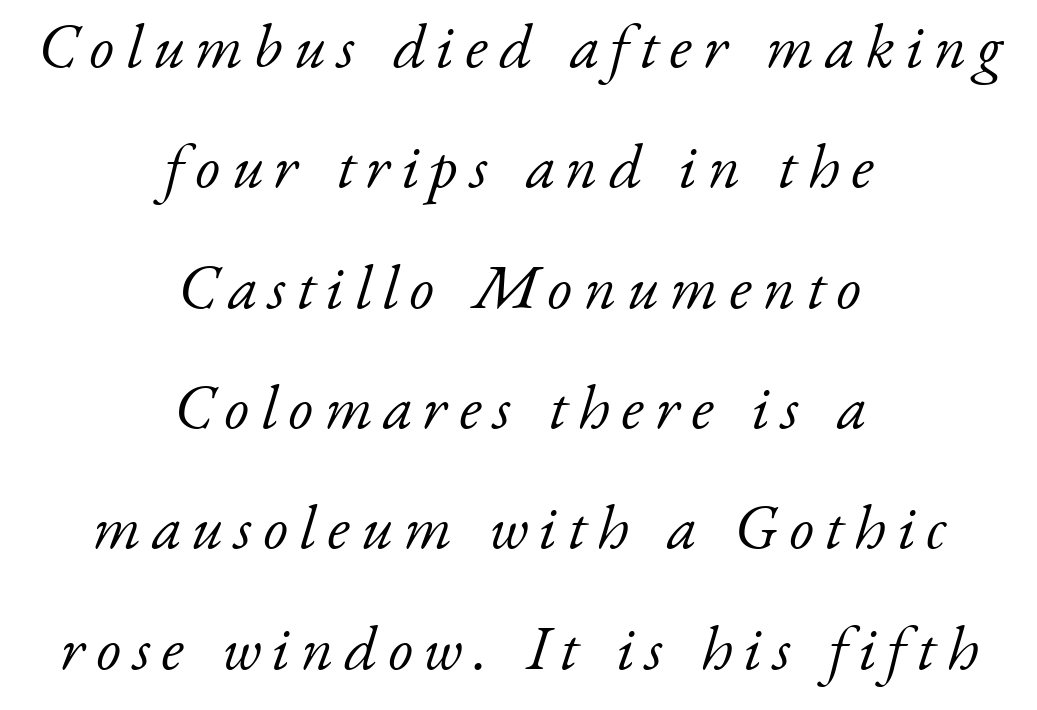
The image shows 63 px light serif type, italic (leaning right); set centered, loose line spacing (1.91x), not underlined; low stroke contrast and a small x-height.
